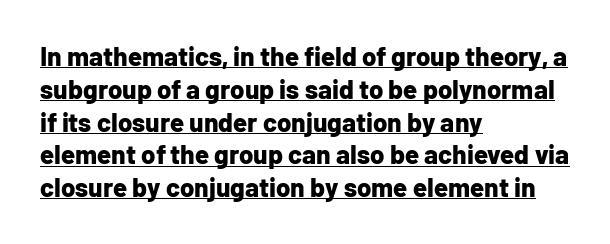
The image shows 26 px bold type, upright; set left-aligned, normal line spacing (1.26x), normal letter spacing, underlined.
